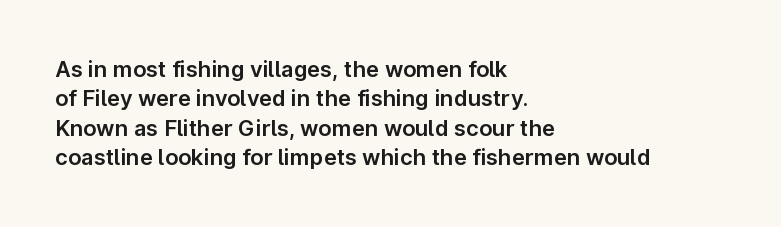
Reading down the block, your eye returns to a fixed left position each line. The type sits square on the baseline with zero lean. The space directly below the letters is spotless. Notice how descenders clear the ascenders below comfortably — that's standard leading. Each word holds together tightly as a unit, with standard inter-letter gaps.
